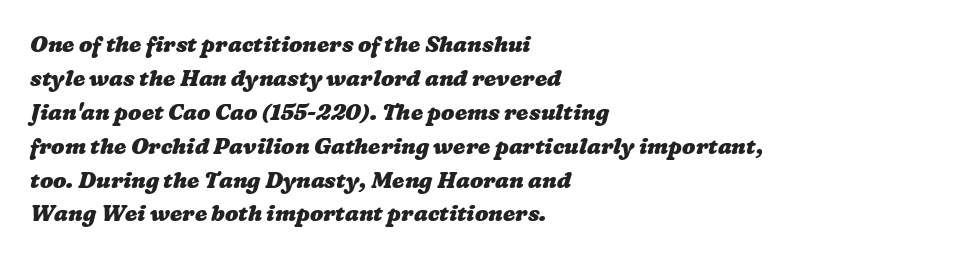
{"bold": "yes", "underline": "no", "align": "left", "line_spacing": "normal", "line_spacing_ratio": 1.54, "letter_spacing": "normal", "letter_spacing_em": 0.0, "glyph_px": 22}
